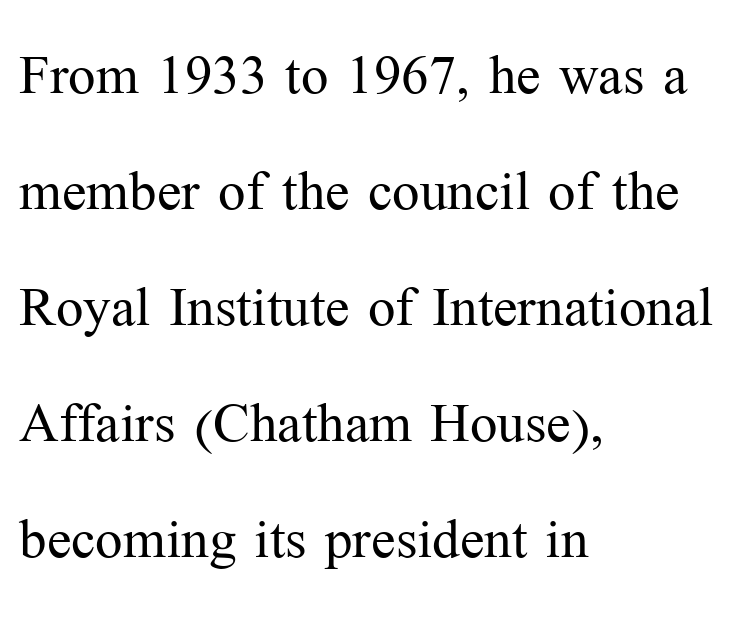
The image shows 73 px light serif type, upright; set left-aligned, normal line spacing (1.59x), normal letter spacing, not underlined; medium stroke contrast and a medium x-height.
